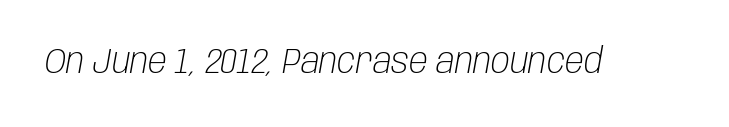
No chunkiness to these letters — they're not bold. These lines keep a tight, regular rhythm from letter to letter. The lettering tilts uniformly, giving the passage an italic look. Looks like regular typesetting: each glyph gets only the width it needs. The string is rendered with underlining switched off.
